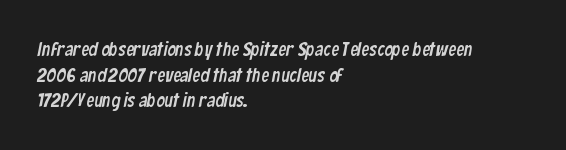
{"underline": "no", "align": "left", "line_spacing": "normal", "line_spacing_ratio": 1.28, "letter_spacing": "normal", "letter_spacing_em": 0.0, "glyph_px": 20}
